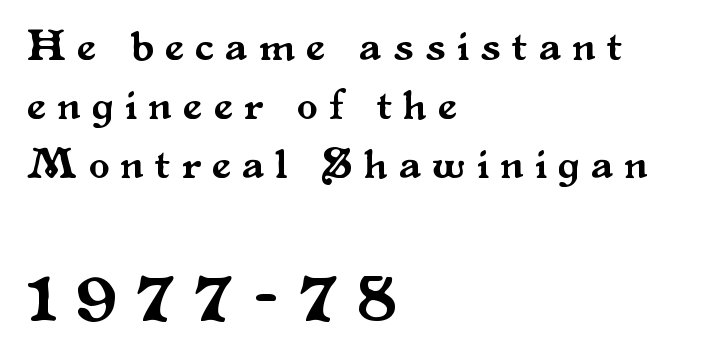
The image shows 74 px serif type, upright; set left-aligned, normal line spacing (1.4x), unusually wide letter spacing (+0.28 em), not underlined; the second (bottom) block is 1.76x larger; medium stroke contrast and a small x-height.
